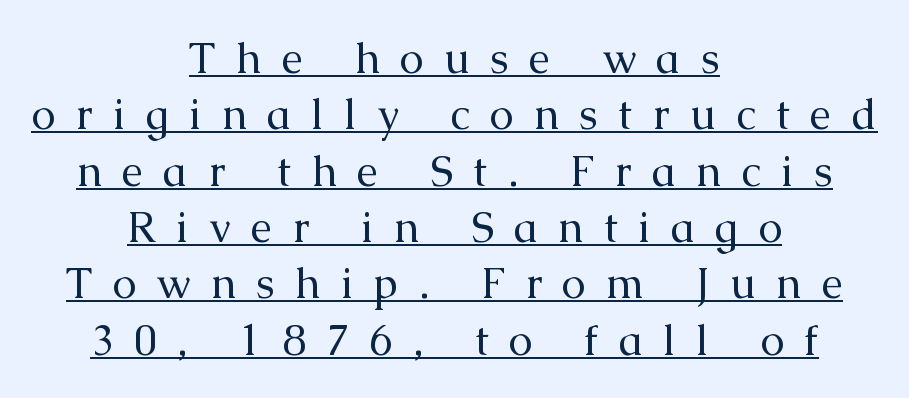
The image shows 43 px regular-weight serif type, upright; set centered, normal line spacing (1.31x), unusually wide letter spacing (+0.47 em), underlined; medium stroke contrast and a medium x-height.
